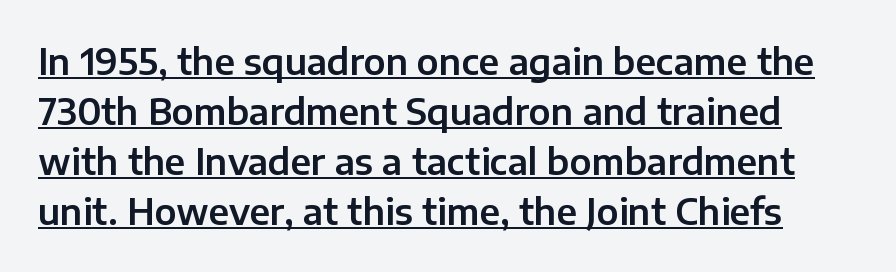
Q: Is the text italic (slanted)? A: No, it is upright.
Q: Is the typeface a serif or a sans-serif typeface? A: Sans-serif.
Q: Is the text underlined? A: Yes.
Q: Is the spacing between letters normal or unusually wide? A: Normal.
Q: Is the spacing between lines tight, normal or loose? A: Normal.
Q: Width (condensed, normal, or wide)? A: Normal.
Q: Stroke contrast? A: Low.
Q: x-height? A: Medium.
Q: Monospaced? A: No.
